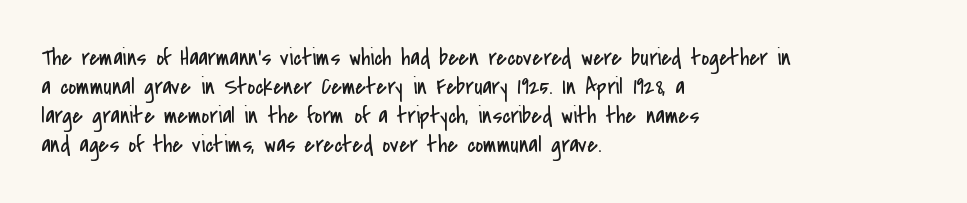
{"italic": "no", "bold": "no", "underline": "no", "align": "left", "line_spacing_ratio": 1.21, "letter_spacing": "normal", "letter_spacing_em": 0.0, "glyph_px": 24}
